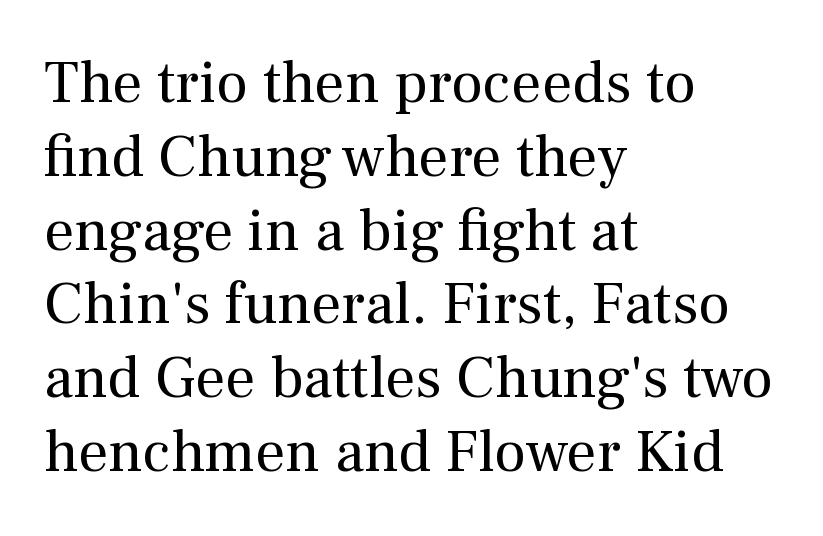
The image shows 60 px regular-weight serif type, upright; set left-aligned, line spacing 1.23x, normal letter spacing, not underlined; medium stroke contrast and a medium x-height.
